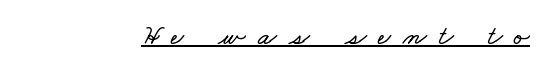
Q: Is the text underlined? A: Yes.
Q: Is the spacing between letters normal or unusually wide? A: Unusually wide.
Q: Width (condensed, normal, or wide)? A: Wide.
Q: Stroke contrast? A: Low.
Q: x-height? A: Small.
Q: Monospaced? A: No.
